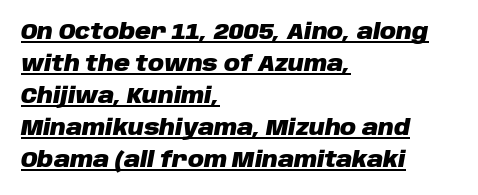
On the weight axis this lands at bold, roughly 700. The type is set solid horizontally, with unmodified tracking. Glance below the letters and you will spot a drawn line. The block of text has a typical density, with ordinary space between rows.
